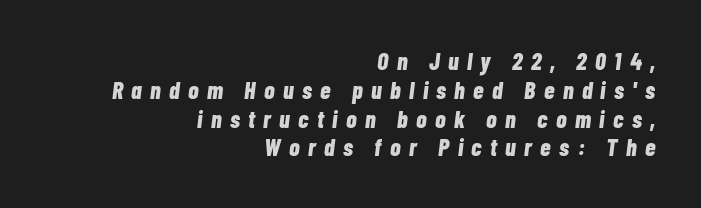
{"italic": "yes", "lean": "right", "slant_degrees": 7, "bold": "yes", "underline": "no", "align": "right", "line_spacing_ratio": 1.2, "letter_spacing": "wide", "letter_spacing_em": 0.35, "glyph_px": 24}
